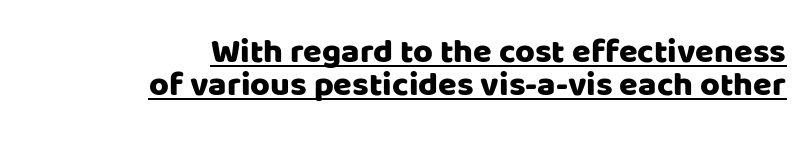
The image shows 34 px sans-serif type, upright; set right-aligned, tight line spacing (0.98x), normal letter spacing, underlined; low stroke contrast and a large x-height.
